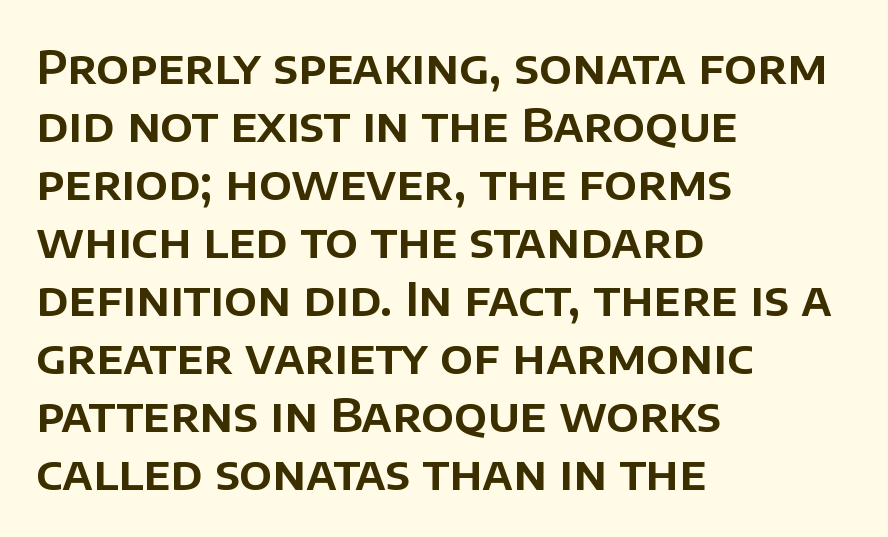
The image shows 46 px sans-serif type, upright; set left-aligned, normal line spacing (1.26x), normal letter spacing, not underlined; low stroke contrast and a large x-height.
